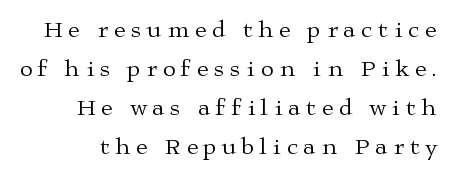
This block has exactly the height ordinary leading produces. Upright lettering throughout. The font is comparable to plain body text, perhaps lighter. In terms of letterspacing, this is a distinctly airy, spread setting. Bare-footed words on every line.
